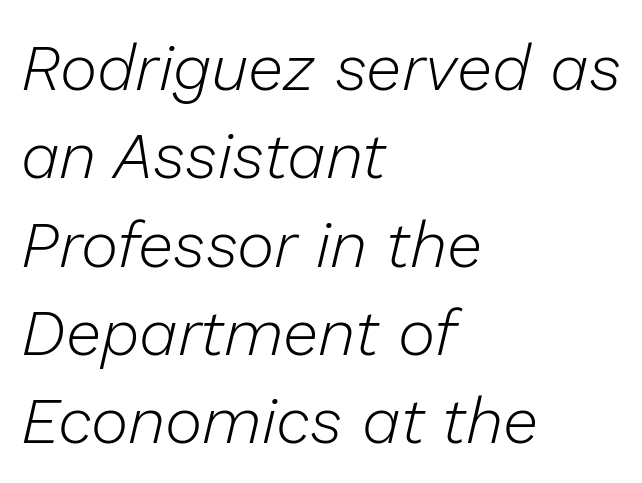
Q: Is the text bold? A: No.
Q: Is the text italic (slanted)? A: Yes, it leans right by about 13 degrees.
Q: Is the text underlined? A: No.
Q: How is the paragraph aligned? A: Left-aligned.
Q: Is the spacing between letters normal or unusually wide? A: Normal.
Q: Is the spacing between lines tight, normal or loose? A: Normal.
Q: Width (condensed, normal, or wide)? A: Normal.
Q: Stroke contrast? A: Low.
Q: x-height? A: Medium.
Q: Monospaced? A: No.
